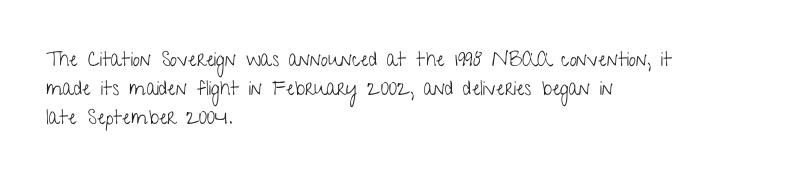
Q: Is the text bold? A: No.
Q: Is the text italic (slanted)? A: No, it is upright.
Q: Is the text underlined? A: No.
Q: How is the paragraph aligned? A: Left-aligned.
Q: Is the spacing between letters normal or unusually wide? A: Normal.
Q: Is the spacing between lines tight, normal or loose? A: Normal.
